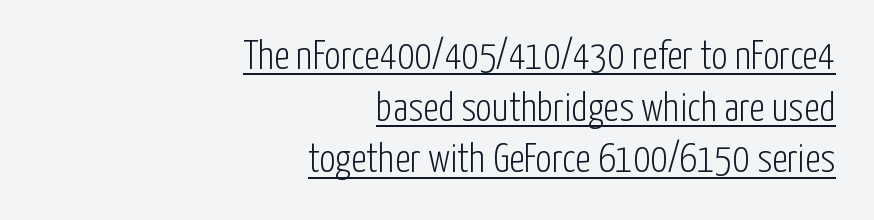
The image shows 40 px light, condensed sans-serif type, upright; set right-aligned, normal line spacing (1.29x), normal letter spacing, underlined; low stroke contrast and a medium x-height.
